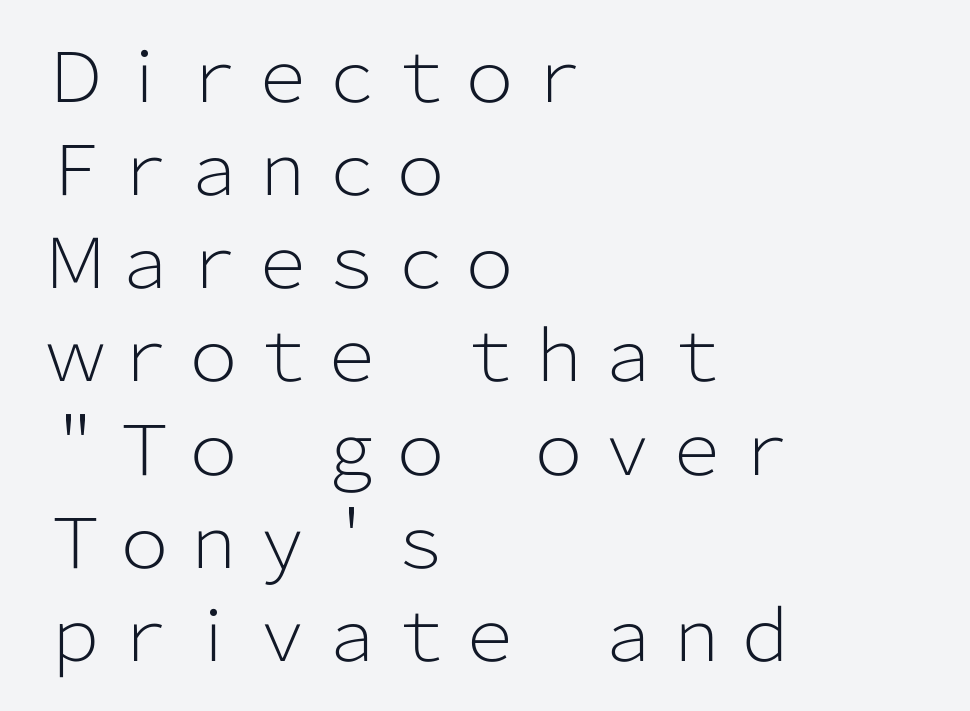
The image shows 69 px light sans-serif type, upright; set left-aligned, normal line spacing (1.35x), normal letter spacing, not underlined; low stroke contrast and a medium x-height.
